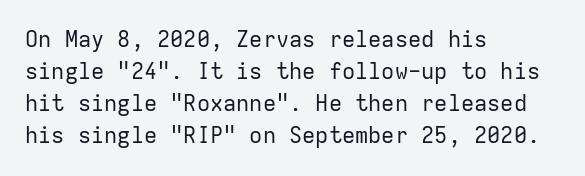
The image shows 22 px text type, upright; set left-aligned, normal line spacing (1.46x), normal letter spacing, not underlined.
